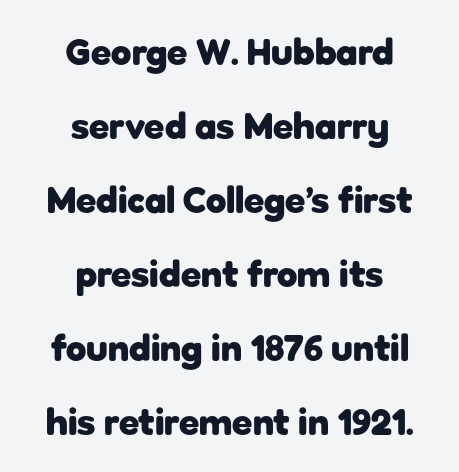
{"serif": "no", "italic": "no", "bold": "yes", "weight": "heavy", "width": "normal", "stroke_contrast": "low", "x_height": "medium", "monospaced": "no", "underline": "no", "align": "center", "line_spacing": "loose", "line_spacing_ratio": 2.0, "letter_spacing": "normal", "letter_spacing_em": 0.0, "glyph_px": 37}
